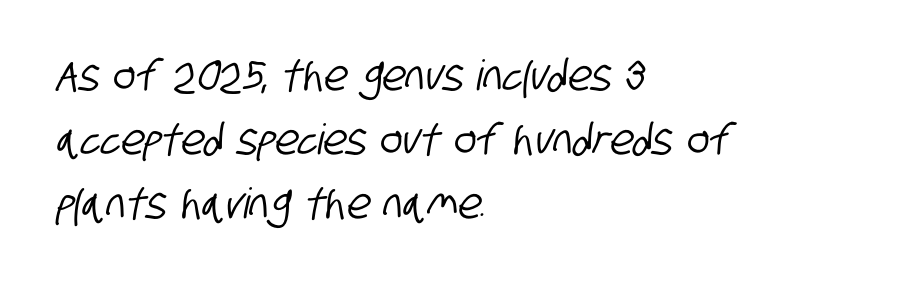
The ragged edge is on the right, which tells us the setting is flush left. Looks like regular typesetting: each glyph gets only the width it needs. The lines sit at an ordinary, default distance from one another. Underlining? Definitely not there. This rendering employs a face without finishing strokes, i.e., a sans-serif. The letters sit at their default tracking, neither squeezed nor spread.
